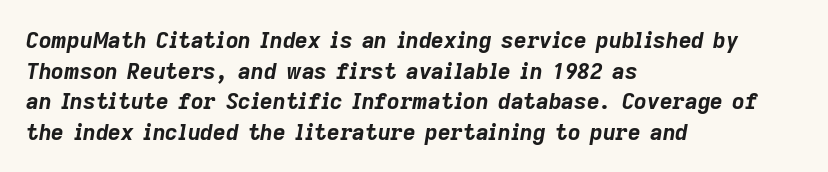
The image shows 22 px bold type, italic (leaning right); set left-aligned, normal line spacing (1.39x), normal letter spacing, not underlined.
